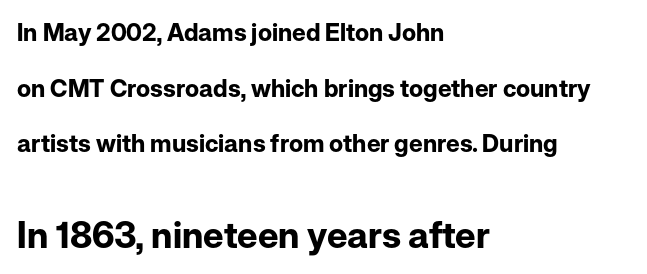
No italicization has been applied; the sample stays upright. Weight check: bold — yes, fully. Proportional: the letters do not fall into vertical columns. You could call the tracking neutral — neither tight nor loose.
